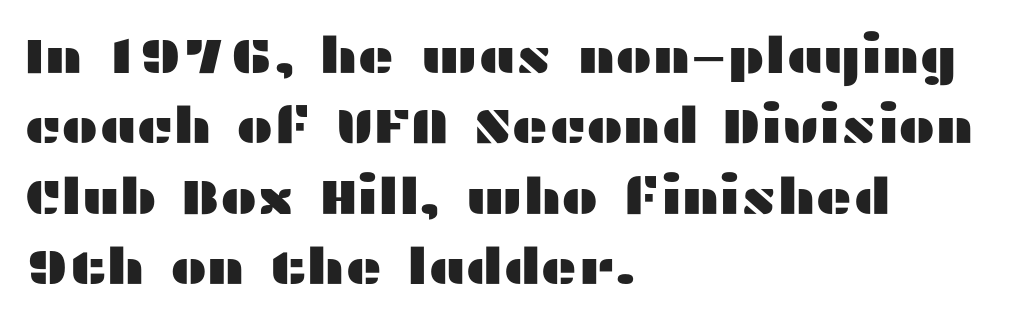
Serif or sans? Sans — the stroke terminals are bare. A typesetter would call this leading conventional body-copy spacing. Is the letter spacing exaggerated? No — it looks like the ordinary default. Think of a printed novel: that variable character pitch is what you see here. The gap between lines stays unmarked.
